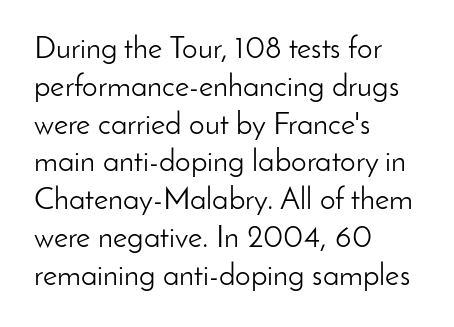
The ragged edge is on the right, which tells us the setting is flush left. Standard letterfit; no display-style spreading of the glyphs. The type family on display is of the sans-serif kind. Think standard paragraph weight, or any step lighter than that. No word sits above an underline.
